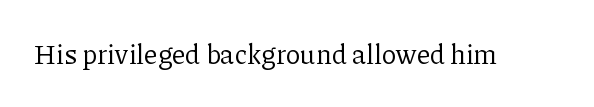
Q: Is the text bold? A: No.
Q: Is the text italic (slanted)? A: No, it is upright.
Q: Is the text underlined? A: No.
Q: Is the spacing between letters normal or unusually wide? A: Normal.
